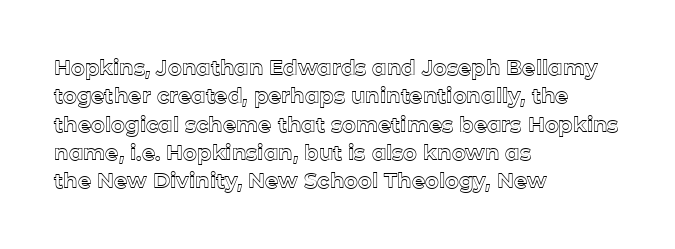
Posture: upright roman. The foot of each line stays bare and open. The passage shown stacks its lines at a standard gap. Alignment: flush left. The horizontal fit of the characters is conventional and even.
